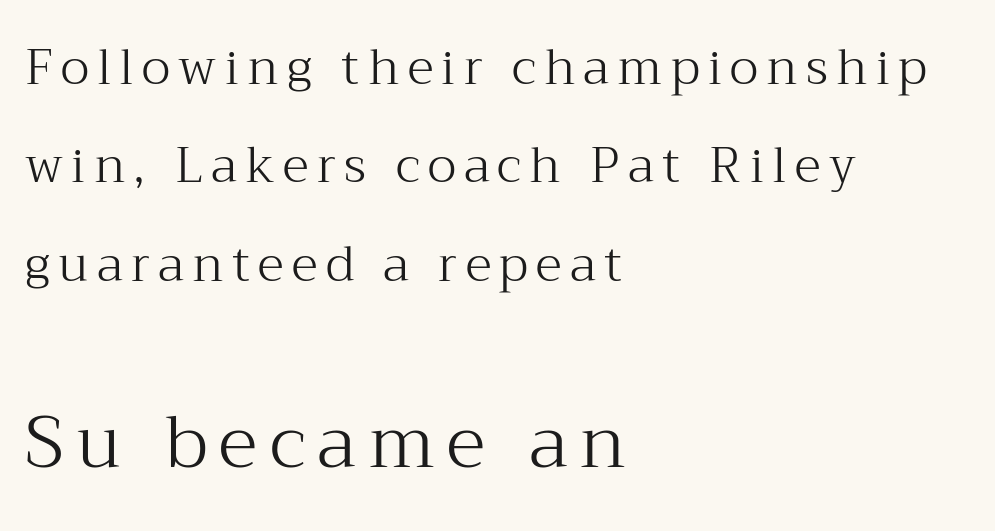
The image shows 73 px light serif type, upright; set left-aligned, loose line spacing (2.01x), not underlined; the second (bottom) block is 1.49x larger; medium stroke contrast and a medium x-height.
